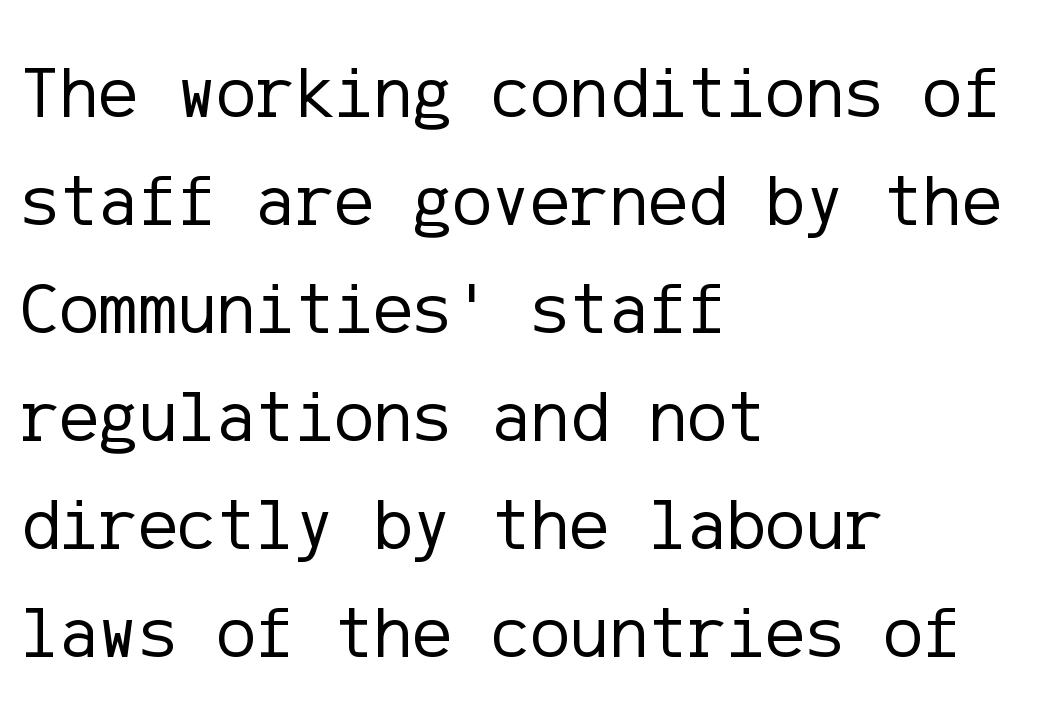
{"serif": "no", "italic": "no", "bold": "no", "weight": "regular", "width": "normal", "stroke_contrast": "low", "x_height": "medium", "underline": "no", "align": "left", "line_spacing": "normal", "line_spacing_ratio": 1.46, "letter_spacing": "normal", "letter_spacing_em": 0.0, "glyph_px": 74}
